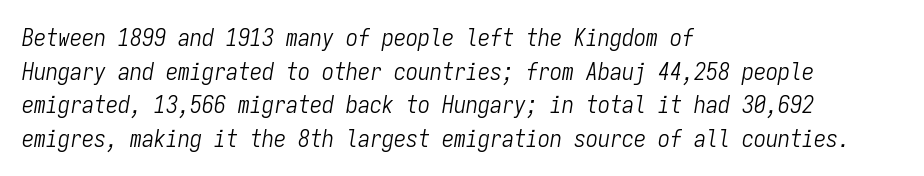
Q: Is the text bold? A: No.
Q: Is the text italic (slanted)? A: Yes, it leans right by about 9 degrees.
Q: Is the text underlined? A: No.
Q: How is the paragraph aligned? A: Left-aligned.
Q: Is the spacing between letters normal or unusually wide? A: Normal.
Q: Is the spacing between lines tight, normal or loose? A: Normal.
